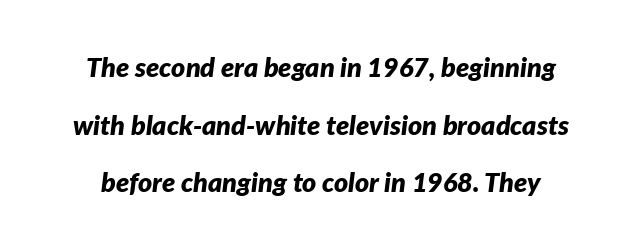
Q: Is the text bold? A: Yes.
Q: Is the text italic (slanted)? A: Yes, it leans right by about 7 degrees.
Q: Is the text underlined? A: No.
Q: Is the spacing between letters normal or unusually wide? A: Normal.
Q: Is the spacing between lines tight, normal or loose? A: Loose.
